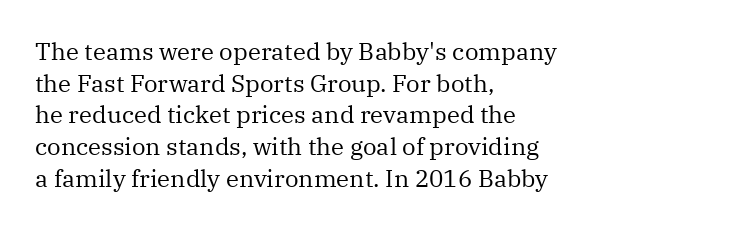
Leftover space on each line is placed entirely after the last word. The typesetting does not lean heavy: it is not bold. Honestly, the letter spacing is just normal — you wouldn't notice it. Underline: absent. If you drew a line through each stem, it would be perfectly vertical.
